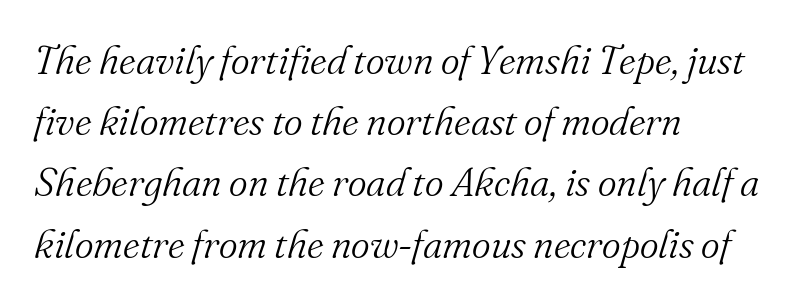
Alignment: flush left. This rendering features lettering with no underline. No chunkiness to these letters — they're not bold. Is this a sans? No — the strokes have serifs.
